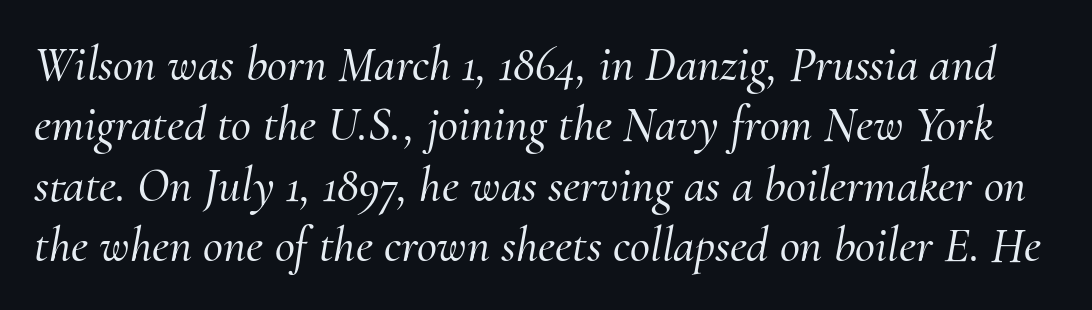
{"serif": "yes", "italic": "yes", "lean": "right", "slant_degrees": 10, "width": "normal", "stroke_contrast": "medium", "x_height": "small", "monospaced": "no", "underline": "no", "line_spacing_ratio": 1.23, "letter_spacing": "normal", "letter_spacing_em": 0.0, "glyph_px": 49}
